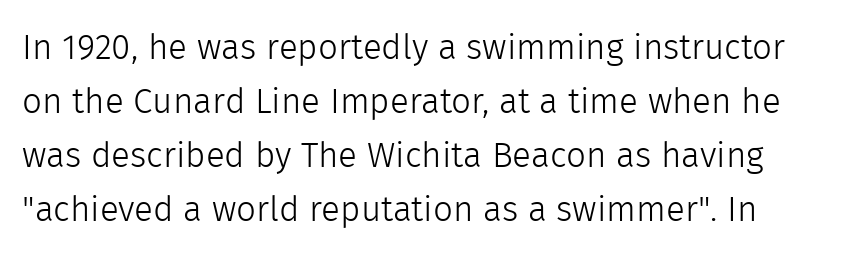
The baseline area is clear. Is this a fixed-width face? No — the glyphs have proportional, varying widths. Letterform terminals end flat and unadorned throughout the passage. Do the letters lean? They stand straight. The typesetting does not lean heavy: it is not bold. Each new line begins a customary step beneath the previous one.
